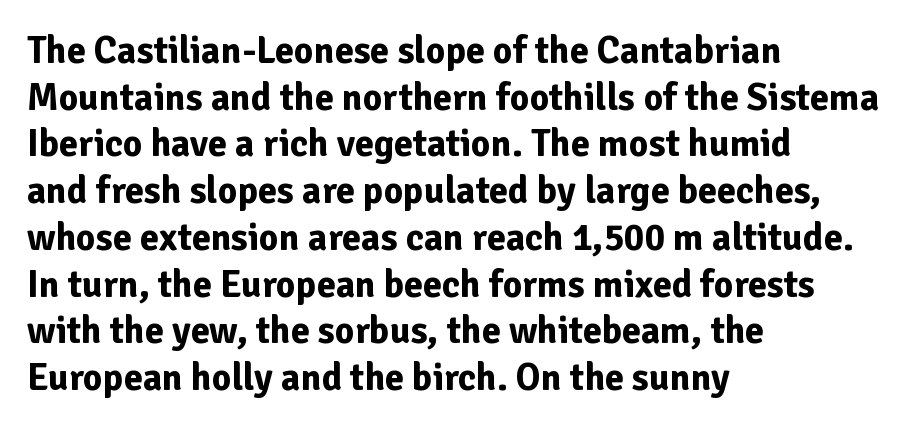
The image shows 38 px bold sans-serif type, upright; set left-aligned, line spacing 1.23x, normal letter spacing, not underlined; low stroke contrast and a medium x-height.
